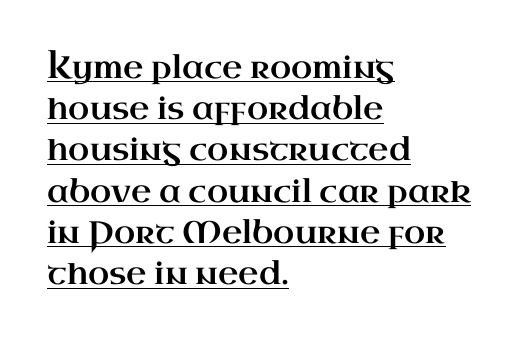
{"serif": "yes", "italic": "no", "width": "wide", "stroke_contrast": "high", "x_height": "small", "monospaced": "no", "underline": "yes", "align": "left", "line_spacing": "normal", "line_spacing_ratio": 1.33, "letter_spacing": "normal", "letter_spacing_em": 0.0, "glyph_px": 31}
